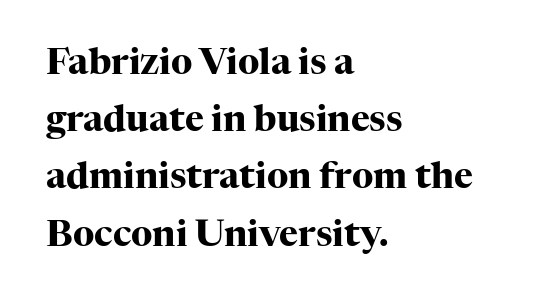
{"serif": "yes", "italic": "no", "bold": "yes", "weight": "heavy", "width": "normal", "stroke_contrast": "high", "x_height": "medium", "monospaced": "no", "underline": "no", "align": "left", "line_spacing": "normal", "line_spacing_ratio": 1.59, "letter_spacing": "normal", "letter_spacing_em": 0.0, "glyph_px": 36}
